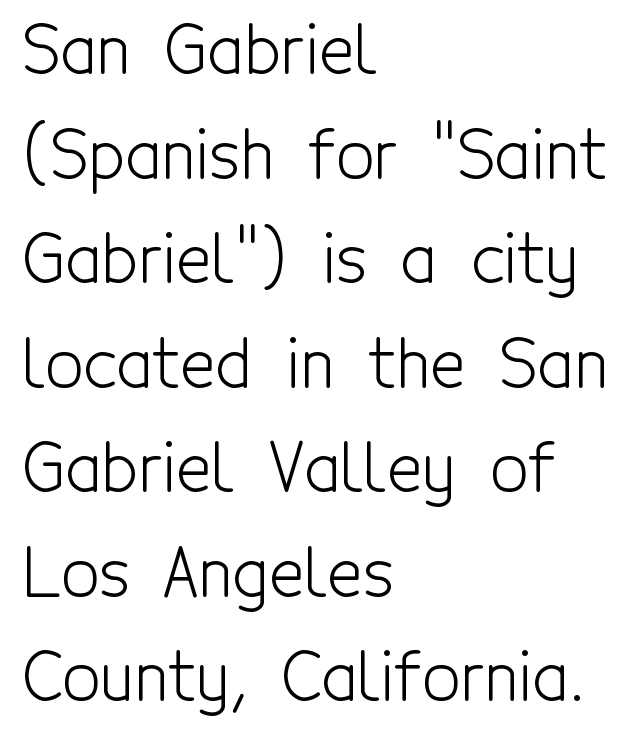
The image shows 67 px light, condensed sans-serif type, upright; set left-aligned, normal line spacing (1.56x), normal letter spacing, not underlined; a medium x-height.
